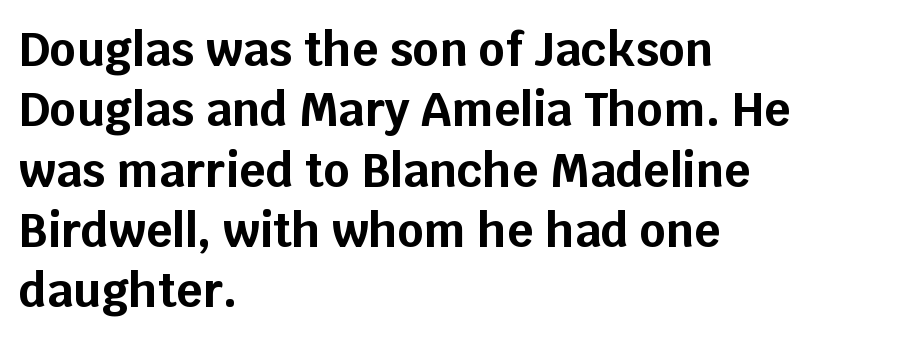
{"serif": "no", "italic": "no", "bold": "yes", "weight": "bold", "width": "normal", "stroke_contrast": "low", "x_height": "large", "monospaced": "no", "underline": "no", "align": "left", "line_spacing": "normal", "line_spacing_ratio": 1.31, "letter_spacing": "normal", "letter_spacing_em": 0.0, "glyph_px": 46}
